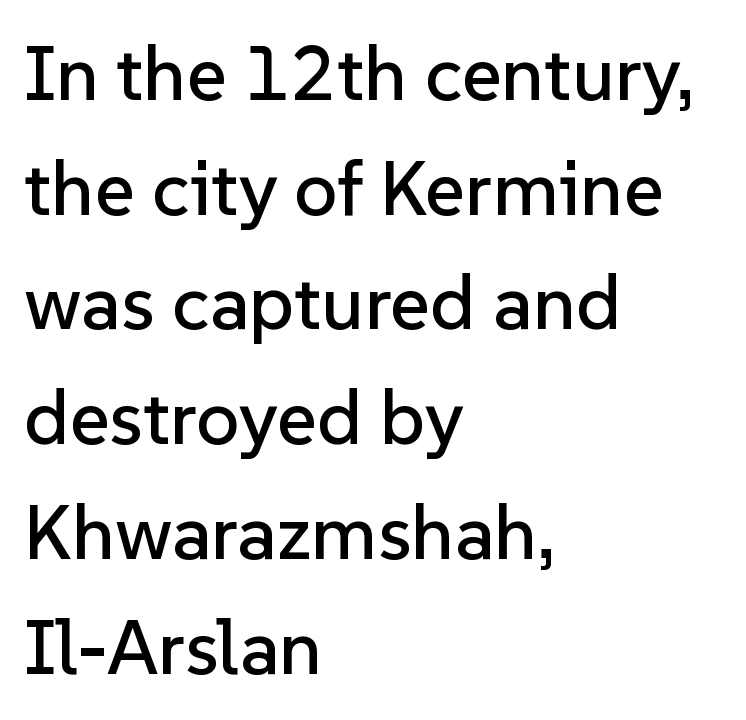
Q: Is the text italic (slanted)? A: No, it is upright.
Q: Is the typeface a serif or a sans-serif typeface? A: Sans-serif.
Q: Is the text underlined? A: No.
Q: How is the paragraph aligned? A: Left-aligned.
Q: Is the spacing between letters normal or unusually wide? A: Normal.
Q: Is the spacing between lines tight, normal or loose? A: Normal.
Q: Width (condensed, normal, or wide)? A: Normal.
Q: Stroke contrast? A: Low.
Q: x-height? A: Medium.
Q: Monospaced? A: No.
